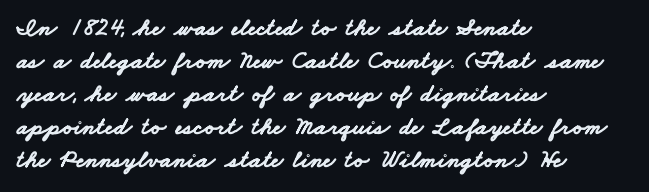
{"bold": "yes", "underline": "no", "align": "left", "line_spacing": "normal", "line_spacing_ratio": 1.32, "letter_spacing": "normal", "letter_spacing_em": 0.0, "glyph_px": 25}
